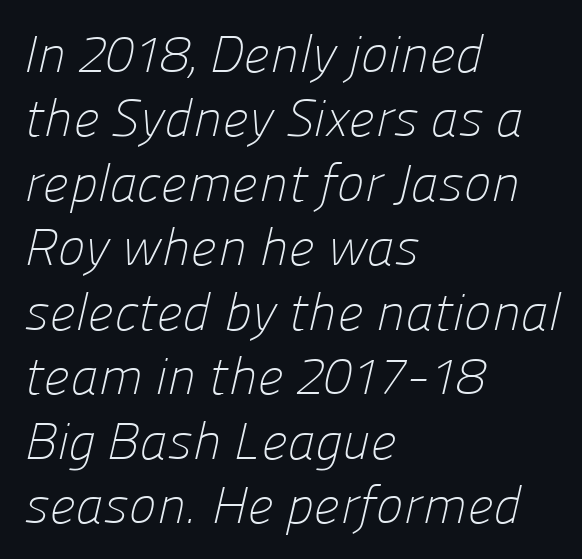
The strokes carry an ordinary text weight at most. You could not count columns in this text — the font is proportionally spaced. The letters carry no serifs — their stems end cleanly without finishing strokes. Tracking value appears to be zero — textbook default spacing.
